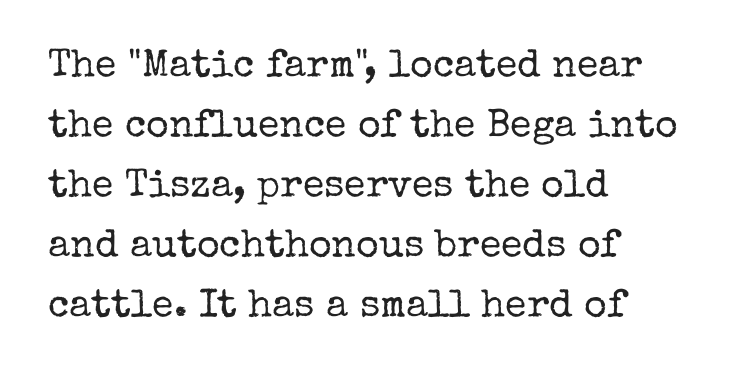
The image shows 39 px regular-weight serif type, upright; set left-aligned, normal line spacing (1.54x), normal letter spacing, not underlined; low stroke contrast and a medium x-height.
